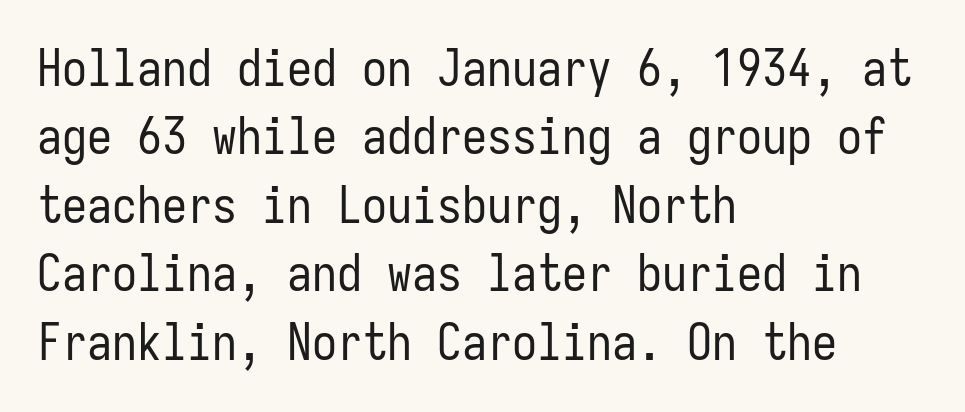
{"serif": "no", "italic": "no", "bold": "no", "weight": "regular", "width": "condensed", "stroke_contrast": "low", "x_height": "medium", "monospaced": "yes", "underline": "no", "align": "left", "line_spacing": "normal", "line_spacing_ratio": 1.37, "letter_spacing": "normal", "letter_spacing_em": 0.0, "glyph_px": 50}
